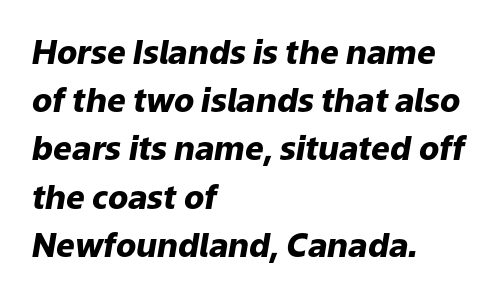
The image shows 33 px heavy type, italic (leaning right); set left-aligned, normal line spacing (1.46x), normal letter spacing, not underlined; low stroke contrast and a medium x-height.
